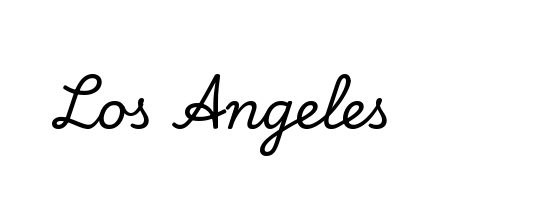
{"serif": "yes", "width": "normal", "stroke_contrast": "low", "x_height": "small", "monospaced": "no", "underline": "no", "letter_spacing": "normal", "letter_spacing_em": 0.0, "glyph_px": 52}
